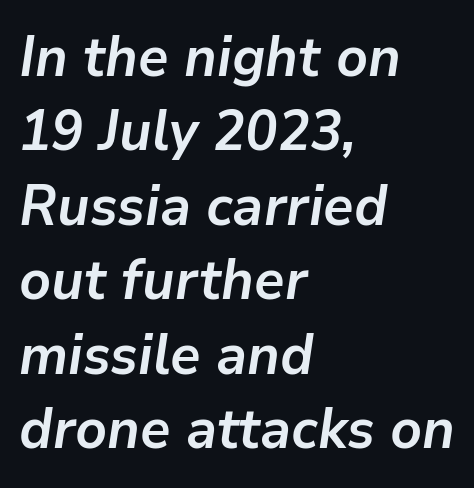
Q: Is the text bold? A: Yes.
Q: Is the text italic (slanted)? A: Yes, it leans right by about 9 degrees.
Q: Is the text underlined? A: No.
Q: How is the paragraph aligned? A: Left-aligned.
Q: Is the spacing between letters normal or unusually wide? A: Normal.
Q: Is the spacing between lines tight, normal or loose? A: Normal.
Q: Width (condensed, normal, or wide)? A: Normal.
Q: Stroke contrast? A: Low.
Q: x-height? A: Medium.
Q: Monospaced? A: No.
